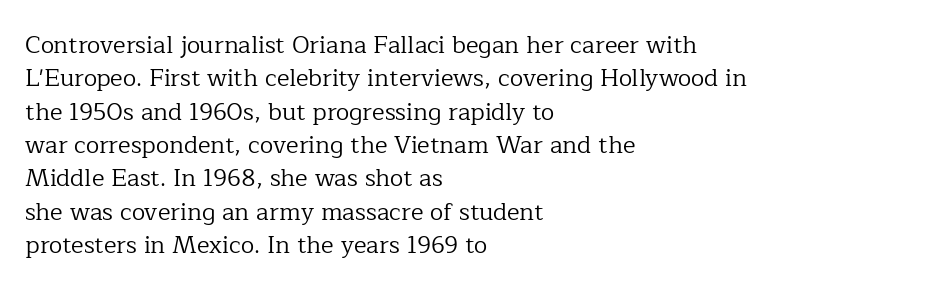
{"italic": "no", "bold": "no", "underline": "no", "align": "left", "line_spacing": "normal", "line_spacing_ratio": 1.39, "letter_spacing": "normal", "letter_spacing_em": 0.0, "glyph_px": 24}
